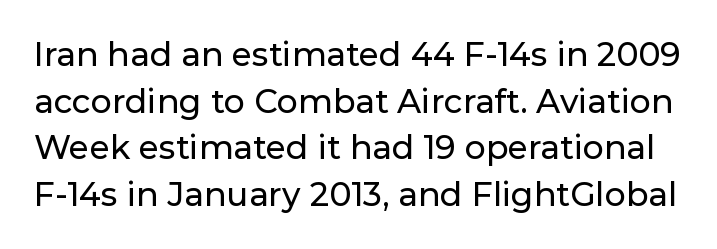
The vertical gap from one line to the next is medium. Here the designer chose a conventional face with non-uniform glyph widths. Observe the ordinary spacing: letters are neighbours, not strangers. Type style note: lacks serifs. The font's upright variant was chosen for this text. The gap between lines stays unmarked.
